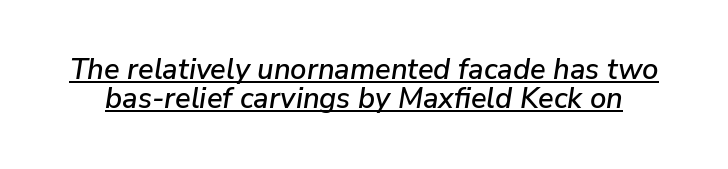
The image shows 29 px text type, italic (leaning right); set tight line spacing (1.01x), normal letter spacing, underlined; low stroke contrast and a medium x-height.
